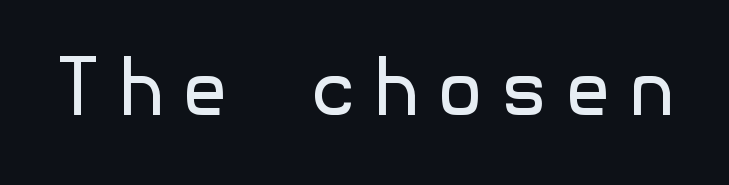
Q: Is the text bold? A: No.
Q: Is the text italic (slanted)? A: No, it is upright.
Q: Is the typeface a serif or a sans-serif typeface? A: Sans-serif.
Q: Is the text underlined? A: No.
Q: Is the spacing between letters normal or unusually wide? A: Unusually wide.
Q: Width (condensed, normal, or wide)? A: Normal.
Q: x-height? A: Medium.
